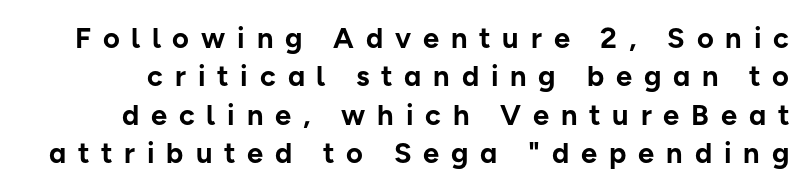
This sample keeps an unexceptional amount of space between lines. The face used here is proportionally spaced, like ordinary book or web type. These lines have a slow, spaced-out rhythm from letter to letter. The lettering holds an erect, upright posture throughout. Each glyph is drawn with heavy, bold strokes. Grotesque or geometric, the face here clearly has no serifs.
